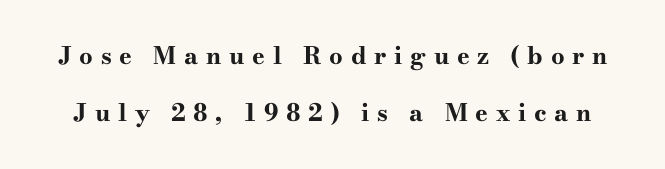
{"italic": "no", "bold": "yes", "underline": "no", "line_spacing": "loose", "line_spacing_ratio": 2.39, "letter_spacing": "wide", "letter_spacing_em": 0.32, "glyph_px": 24}
